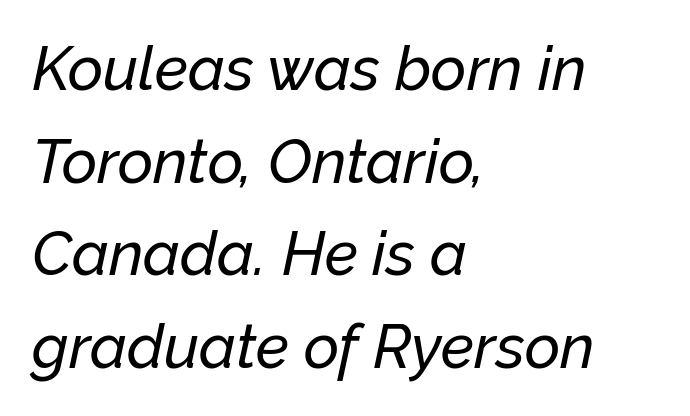
{"italic": "yes", "lean": "right", "slant_degrees": 12, "width": "normal", "stroke_contrast": "low", "x_height": "medium", "monospaced": "no", "underline": "no", "align": "left", "line_spacing": "normal", "line_spacing_ratio": 1.52, "letter_spacing": "normal", "letter_spacing_em": 0.0, "glyph_px": 61}
